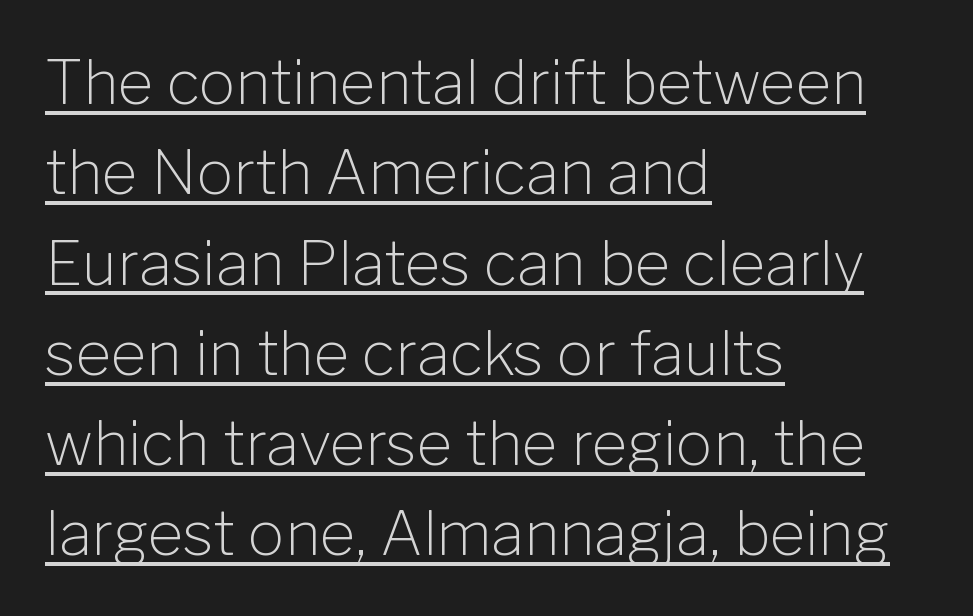
Leading: standard. The setting favours the left margin, as ordinary paragraphs usually do. The words here are underlined. The tracking reads as untouched default to a designer's eye. The weight tops out at a normal text grade. Here the designer chose a conventional face with non-uniform glyph widths.
